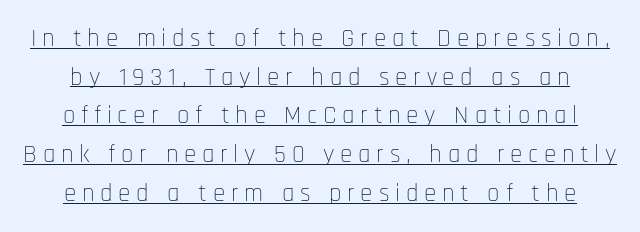
Q: Is the text bold? A: No.
Q: Is the text italic (slanted)? A: No, it is upright.
Q: Is the text underlined? A: Yes.
Q: Is the spacing between letters normal or unusually wide? A: Unusually wide.
Q: Is the spacing between lines tight, normal or loose? A: Normal.
